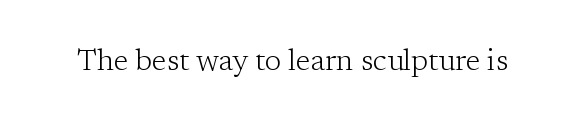
The letters stand straight up with perfectly vertical stems. Letterform terminals end in serifs throughout the passage. The characters are drawn with everyday or finer stroke widths. Words appear dense and cohesive because spacing is normal.
